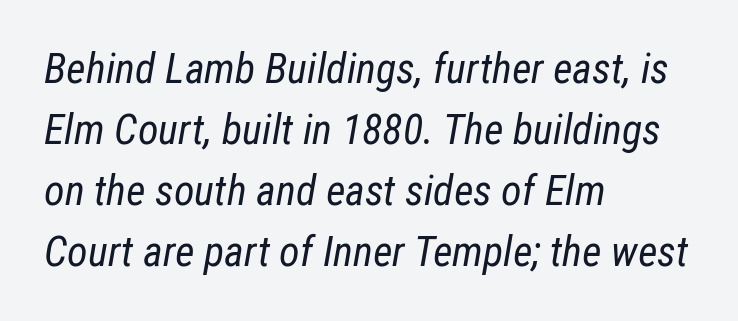
{"italic": "yes", "lean": "right", "slant_degrees": 12, "bold": "no", "weight": "regular", "width": "condensed", "stroke_contrast": "low", "x_height": "medium", "monospaced": "no", "underline": "no", "align": "left", "line_spacing": "normal", "line_spacing_ratio": 1.45, "letter_spacing": "normal", "letter_spacing_em": 0.0, "glyph_px": 42}
